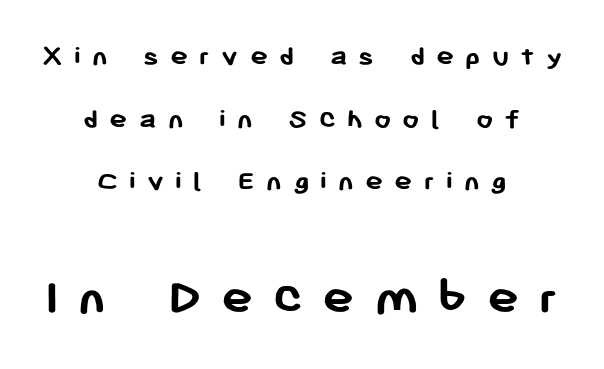
Q: Is the text bold? A: Yes.
Q: Is the text italic (slanted)? A: No, it is upright.
Q: Is the typeface a serif or a sans-serif typeface? A: Sans-serif.
Q: Is the text underlined? A: No.
Q: How is the paragraph aligned? A: Centered.
Q: Is the spacing between letters normal or unusually wide? A: Unusually wide.
Q: Is the spacing between lines tight, normal or loose? A: Loose.
Q: Which block of text is set in a larger size, the first (top) or the second (bottom)? A: The second (bottom) one.
Q: Width (condensed, normal, or wide)? A: Normal.
Q: Stroke contrast? A: Low.
Q: x-height? A: Medium.
Q: Monospaced? A: No.
